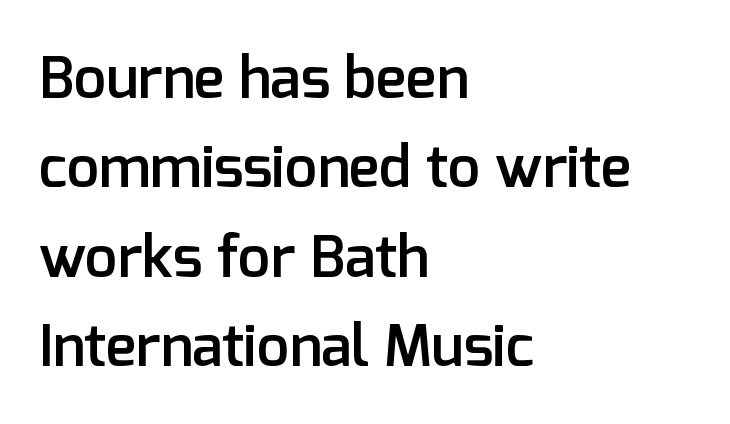
Line beginnings align vertically; line endings do not. Style check: upright. The passage shown has conventional tracking throughout. Weight check: semibold — heavier than regular, not quite bold. A bare baseline throughout the passage. A sans-serif font was chosen for this passage.
